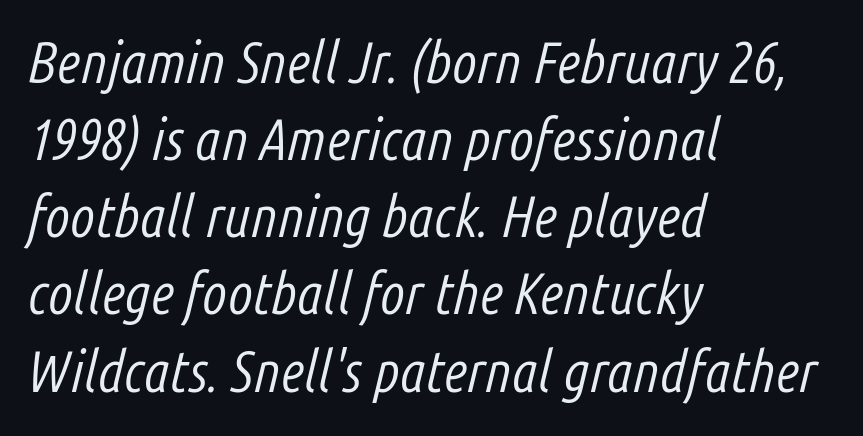
The gaps between neighbouring characters are ordinary and unremarkable. Is this a fixed-width face? No — the glyphs have proportional, varying widths. The strip under each line holds only bare page. Whoever set this chose a conventional vertical rhythm. Notice how the passage keeps a crisp vertical edge on the left only. Vertical stems look standard width or narrower in stroke.
